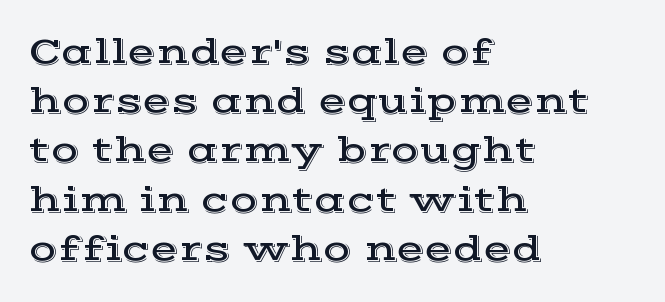
This sample uses plain, unmodified letter spacing. How would I describe the line gaps? Plain and ordinary. Do the characters align in a grid? No, the font is proportional. Decoration check: the copy has no underline. The lines in this sample share a left origin and differ only in where they stop. Ascenders rise straight up at ninety degrees.
